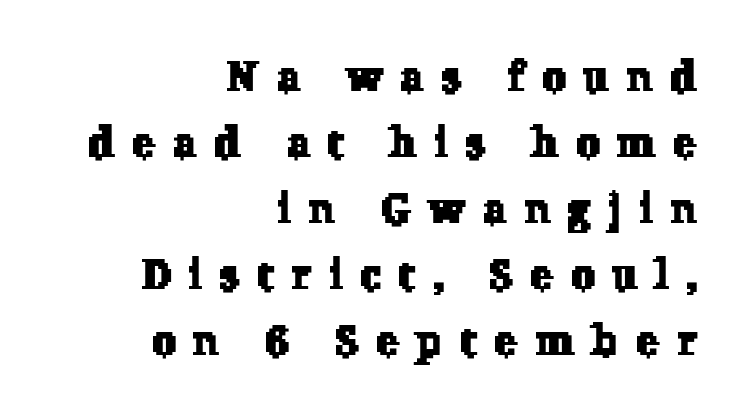
Q: Is the typeface a serif or a sans-serif typeface? A: Serif.
Q: Is the text underlined? A: No.
Q: How is the paragraph aligned? A: Right-aligned.
Q: Is the spacing between letters normal or unusually wide? A: Unusually wide.
Q: Is the spacing between lines tight, normal or loose? A: Normal.
Q: Width (condensed, normal, or wide)? A: Normal.
Q: Stroke contrast? A: Low.
Q: x-height? A: Medium.
Q: Monospaced? A: No.
